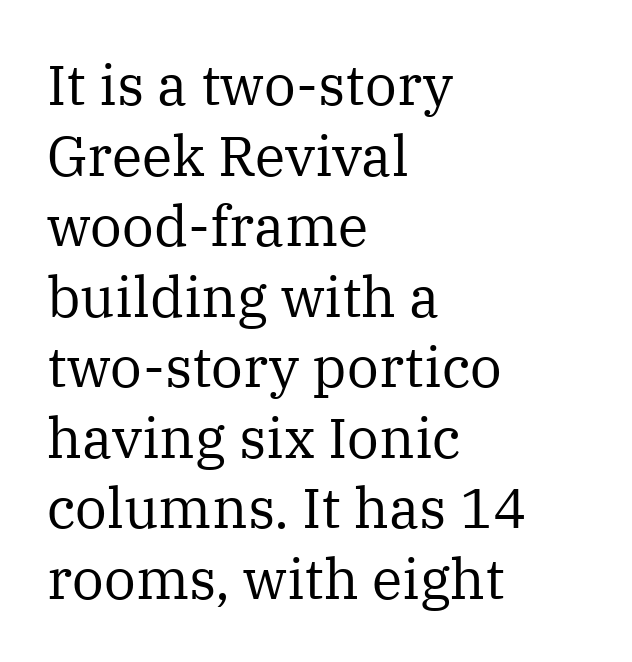
This is the regular roman posture of the typeface. These lines stack with their left ends in a neat column. The passage shown has conventional tracking throughout. Clear beneath every line of the passage.
